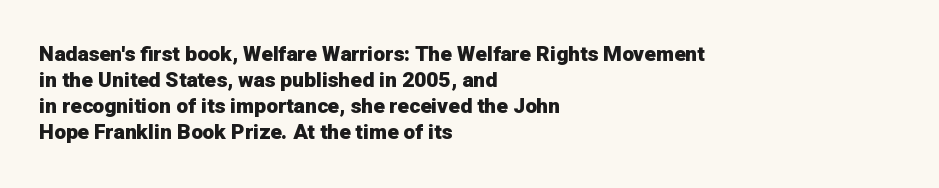
{"italic": "no", "bold": "yes", "underline": "no", "align": "left", "line_spacing_ratio": 1.24, "letter_spacing": "normal", "letter_spacing_em": 0.0, "glyph_px": 21}
